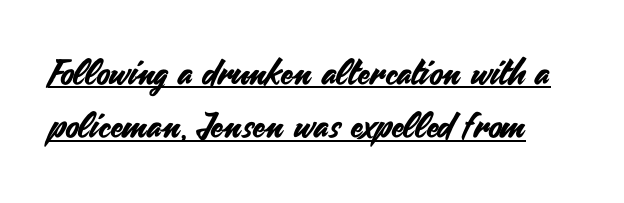
The image shows 35 px sans-serif type; set normal line spacing (1.52x), normal letter spacing, underlined; medium stroke contrast and a small x-height.
